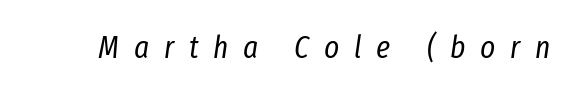
The image shows 32 px regular-weight, condensed type, italic (leaning right); set unusually wide letter spacing (+0.46 em), not underlined; low stroke contrast and a medium x-height.
